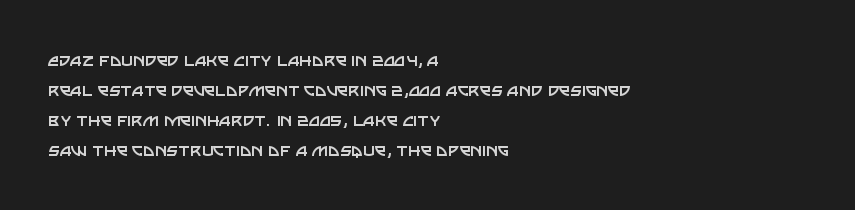
{"italic": "no", "bold": "no", "underline": "no", "align": "left", "line_spacing": "normal", "line_spacing_ratio": 1.5, "letter_spacing": "normal", "letter_spacing_em": 0.0, "glyph_px": 20}
